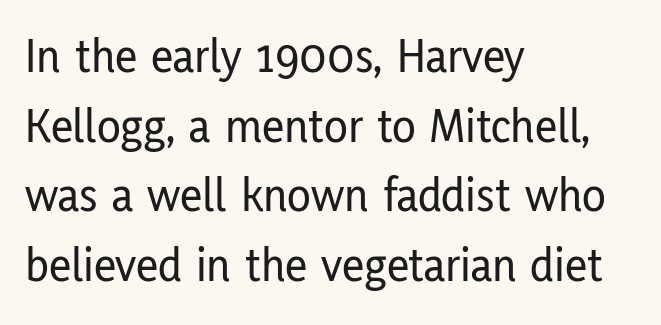
Q: Is the text italic (slanted)? A: No, it is upright.
Q: Is the typeface a serif or a sans-serif typeface? A: Sans-serif.
Q: Is the text underlined? A: No.
Q: How is the paragraph aligned? A: Left-aligned.
Q: Is the spacing between letters normal or unusually wide? A: Normal.
Q: Is the spacing between lines tight, normal or loose? A: Normal.
Q: Width (condensed, normal, or wide)? A: Condensed.
Q: Stroke contrast? A: Low.
Q: x-height? A: Medium.
Q: Monospaced? A: No.
